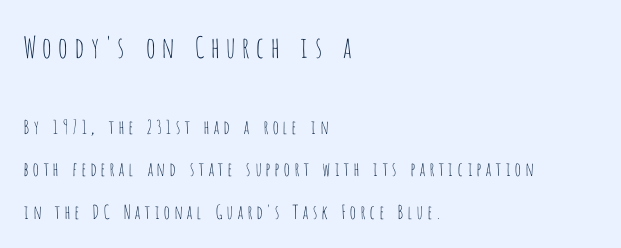
The image shows 29 px thin, condensed sans-serif type, upright; set left-aligned, loose line spacing (2.23x), not underlined; the first (top) block is 1.53x larger; low stroke contrast and a large x-height.
